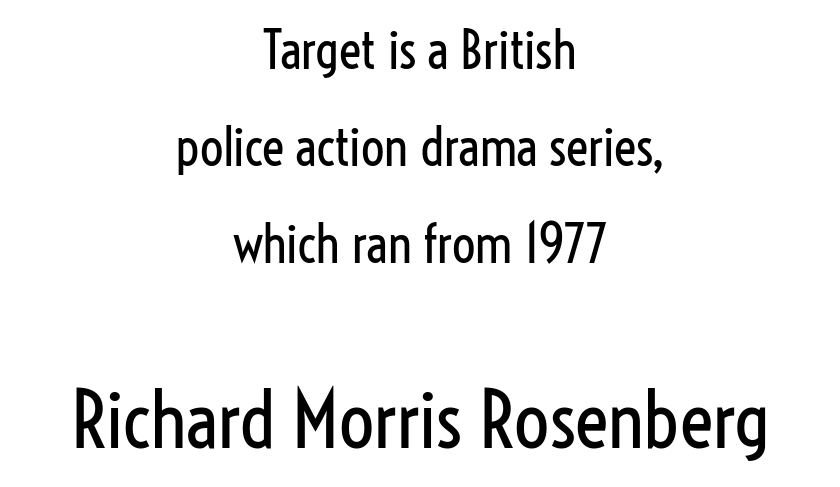
Q: Is the text bold? A: No.
Q: Is the text italic (slanted)? A: No, it is upright.
Q: Is the typeface a serif or a sans-serif typeface? A: Sans-serif.
Q: Is the text underlined? A: No.
Q: How is the paragraph aligned? A: Centered.
Q: Is the spacing between letters normal or unusually wide? A: Normal.
Q: Which block of text is set in a larger size, the first (top) or the second (bottom)? A: The second (bottom) one.
Q: Width (condensed, normal, or wide)? A: Condensed.
Q: Stroke contrast? A: Low.
Q: x-height? A: Medium.
Q: Monospaced? A: No.
